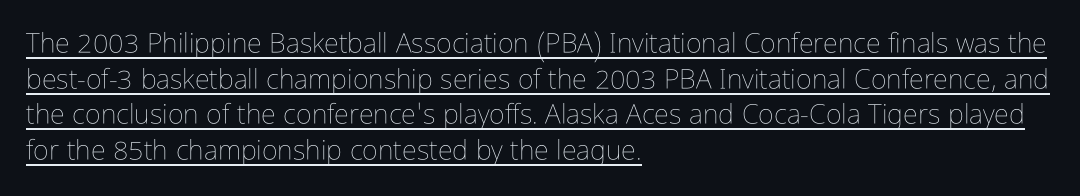
Q: Is the text bold? A: No.
Q: Is the text italic (slanted)? A: No, it is upright.
Q: Is the text underlined? A: Yes.
Q: How is the paragraph aligned? A: Left-aligned.
Q: Is the spacing between letters normal or unusually wide? A: Normal.
Q: Is the spacing between lines tight, normal or loose? A: Normal.
